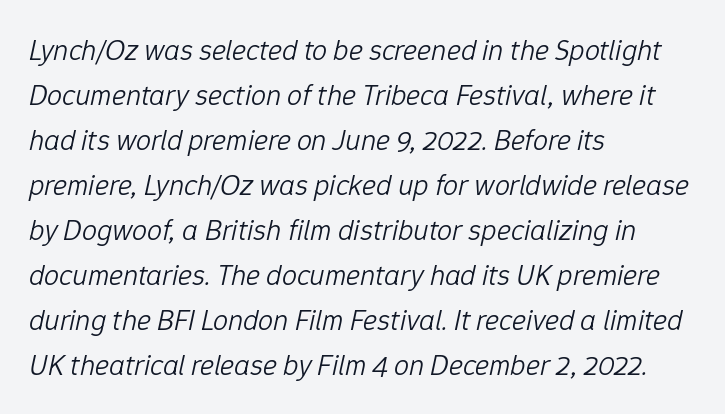
Q: Is the text bold? A: No.
Q: Is the text italic (slanted)? A: Yes, it leans right by about 12 degrees.
Q: Is the text underlined? A: No.
Q: How is the paragraph aligned? A: Left-aligned.
Q: Is the spacing between letters normal or unusually wide? A: Normal.
Q: Is the spacing between lines tight, normal or loose? A: Normal.
Q: Width (condensed, normal, or wide)? A: Normal.
Q: Stroke contrast? A: Low.
Q: x-height? A: Medium.
Q: Monospaced? A: No.
